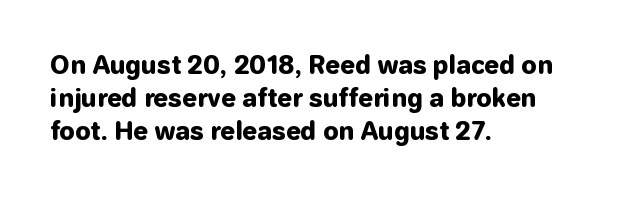
{"italic": "no", "bold": "yes", "underline": "no", "align": "left", "line_spacing": "normal", "line_spacing_ratio": 1.38, "letter_spacing": "normal", "letter_spacing_em": 0.0, "glyph_px": 24}
